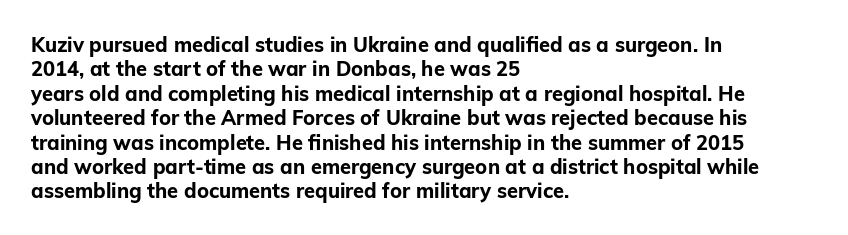
Q: Is the text bold? A: Yes.
Q: Is the text italic (slanted)? A: No, it is upright.
Q: Is the text underlined? A: No.
Q: How is the paragraph aligned? A: Left-aligned.
Q: Is the spacing between letters normal or unusually wide? A: Normal.
